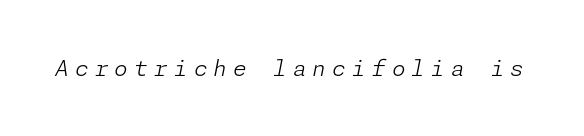
{"italic": "yes", "lean": "right", "slant_degrees": 11, "bold": "no", "underline": "no", "letter_spacing": "wide", "letter_spacing_em": 0.28, "glyph_px": 22}
